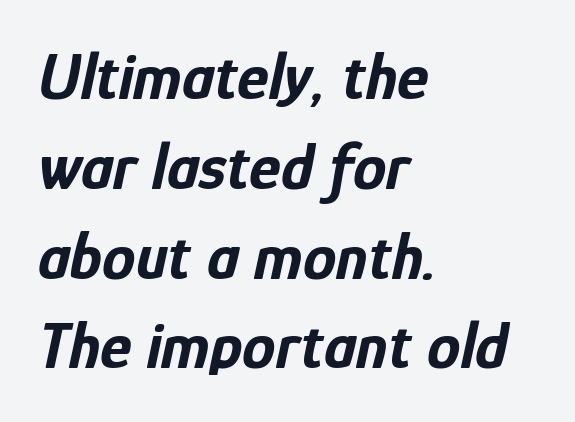
Q: Is the text bold? A: Yes.
Q: Is the text italic (slanted)? A: Yes, it leans right by about 12 degrees.
Q: Is the text underlined? A: No.
Q: How is the paragraph aligned? A: Left-aligned.
Q: Is the spacing between letters normal or unusually wide? A: Normal.
Q: Is the spacing between lines tight, normal or loose? A: Normal.
Q: Width (condensed, normal, or wide)? A: Condensed.
Q: Stroke contrast? A: Low.
Q: x-height? A: Medium.
Q: Monospaced? A: No.
